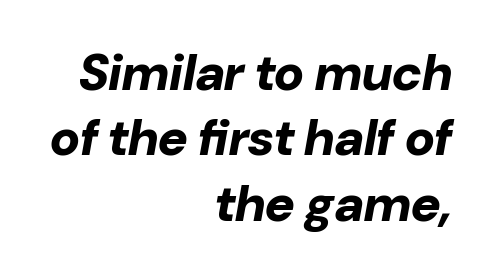
The rendering uses natural spacing where letterforms have individual widths. Caption: standard tracking, unaltered. Typographic density is high because the face is bold. A clean baseline with only descenders dipping below it.
